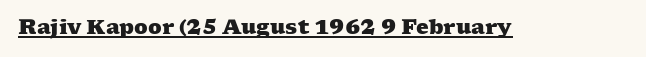
The sample's only ornament is a line tracing under the words. Heavy-handed strokes throughout: this text is bold. Tracking here is standard; glyphs follow each other at the usual distance.
